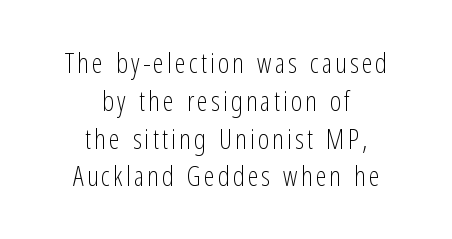
{"italic": "no", "bold": "no", "underline": "no", "align": "center", "line_spacing": "normal", "line_spacing_ratio": 1.4, "glyph_px": 27}
